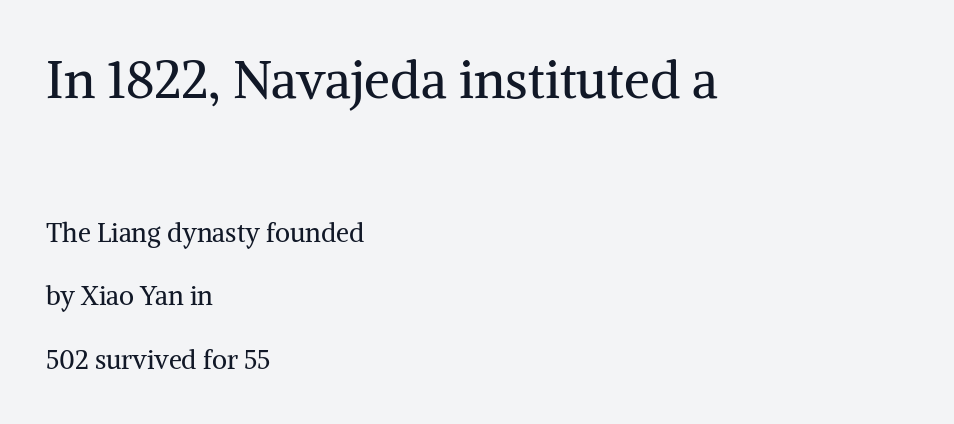
The image shows 52 px regular-weight serif type, upright; set left-aligned, loose line spacing (2.46x), normal letter spacing, not underlined; the first (top) block is 2.0x larger; medium stroke contrast and a medium x-height.
